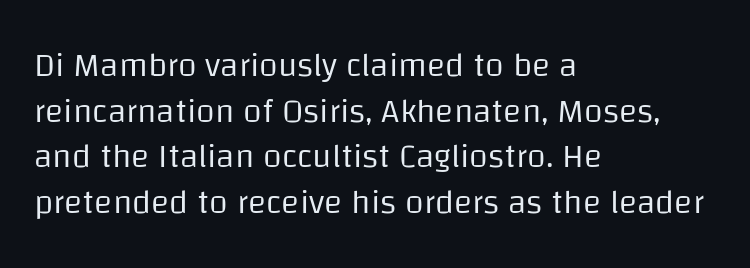
{"serif": "no", "italic": "no", "bold": "no", "weight": "regular", "width": "normal", "stroke_contrast": "low", "x_height": "large", "monospaced": "no", "underline": "no", "align": "left", "line_spacing": "normal", "line_spacing_ratio": 1.34, "letter_spacing": "normal", "letter_spacing_em": 0.0, "glyph_px": 34}
